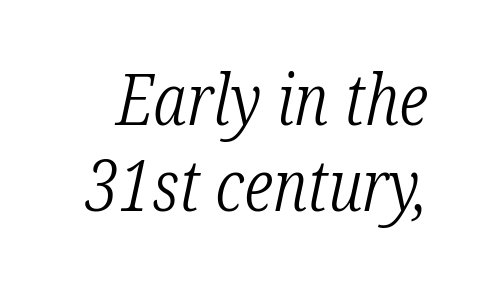
{"serif": "yes", "italic": "yes", "lean": "right", "slant_degrees": 12, "bold": "no", "weight": "light", "width": "condensed", "stroke_contrast": "low", "x_height": "medium", "monospaced": "no", "underline": "no", "line_spacing_ratio": 1.21, "letter_spacing": "normal", "letter_spacing_em": 0.0, "glyph_px": 71}
